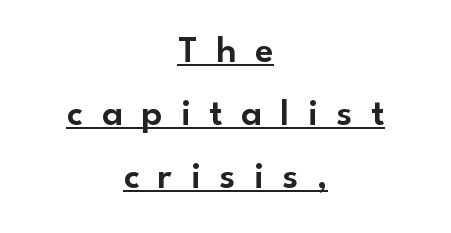
The image shows 38 px sans-serif type, upright; set centered, normal line spacing (1.66x), unusually wide letter spacing (+0.49 em), underlined; low stroke contrast and a small x-height.
